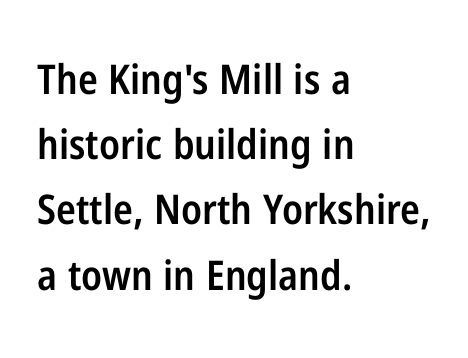
Each row of text sits above clean, open space. The strokes are fattened partway — semibold, not bold. In terms of letterform style, serifs are entirely absent. A typesetter would call this zero additional tracking.
